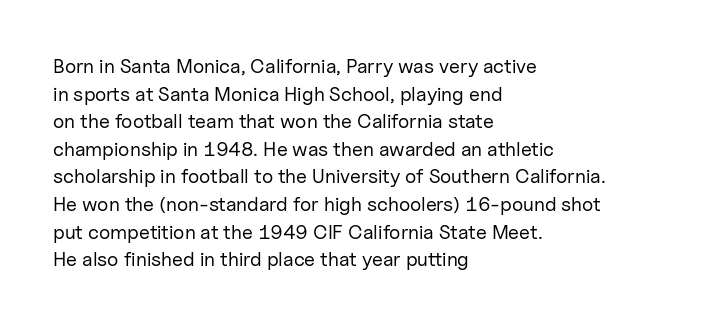
This rendering leaves character spacing at its baseline value. These lines stack with their left ends in a neat column. Reading down the column, the eye jumps a familiar distance to each next line. Stroke mass is kept to a normal reading level or below. Unlike italic type, these characters show no tilt at all. No word sits above an underline.
